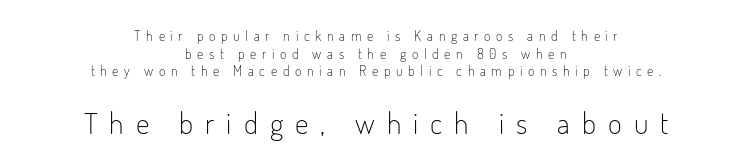
Q: Is the text bold? A: No.
Q: Is the text italic (slanted)? A: No, it is upright.
Q: Is the typeface a serif or a sans-serif typeface? A: Sans-serif.
Q: Is the text underlined? A: No.
Q: How is the paragraph aligned? A: Centered.
Q: Is the spacing between letters normal or unusually wide? A: Unusually wide.
Q: Is the spacing between lines tight, normal or loose? A: Normal.
Q: Which block of text is set in a larger size, the first (top) or the second (bottom)? A: The second (bottom) one.
Q: Width (condensed, normal, or wide)? A: Condensed.
Q: Stroke contrast? A: Low.
Q: x-height? A: Small.
Q: Monospaced? A: No.
